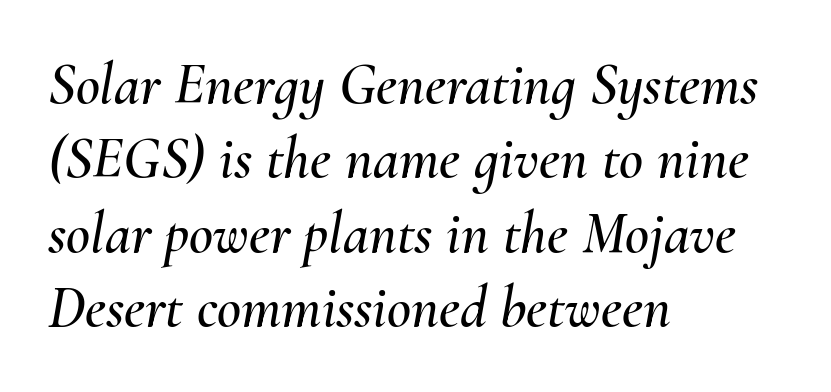
{"italic": "yes", "lean": "right", "slant_degrees": 10, "width": "normal", "stroke_contrast": "medium", "x_height": "small", "monospaced": "no", "underline": "no", "align": "left", "line_spacing": "normal", "line_spacing_ratio": 1.26, "letter_spacing": "normal", "letter_spacing_em": 0.0, "glyph_px": 59}
